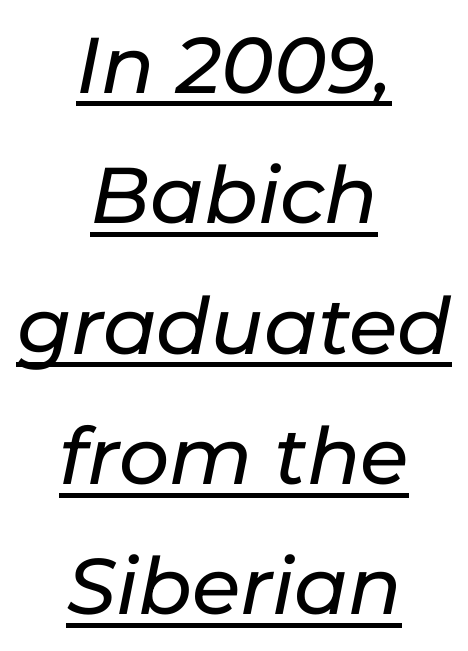
The image shows 79 px text type, italic (leaning right); set centered, normal line spacing (1.65x), normal letter spacing, underlined; low stroke contrast and a medium x-height.
